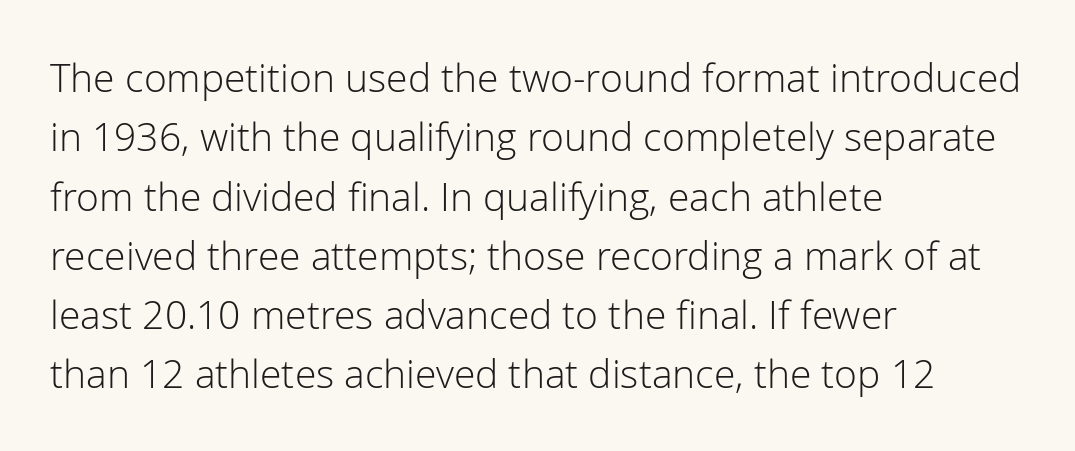
Serif or sans? Sans — the stroke terminals are bare. Does the lettering tilt? It doesn't — this is upright. The strip under each line holds only bare page. The strokes carry an ordinary text weight at most. Words appear dense and cohesive because spacing is normal.
